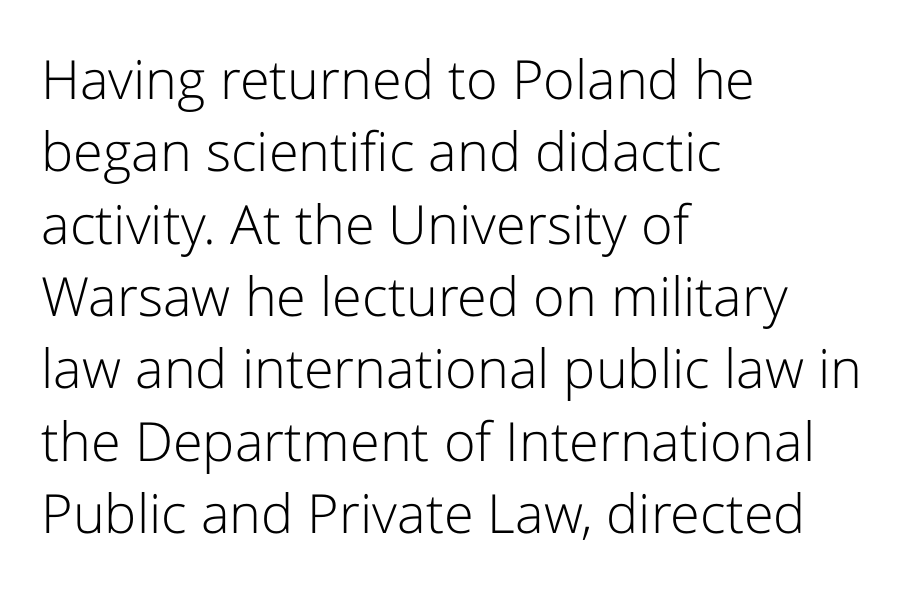
These lines are rendered in a variable-pitch font. Does extra space separate the letters? No, they use regular spacing. The lines sit at an ordinary, default distance from one another. The baseline area is clear. Ink coverage per letter is moderate at most.
